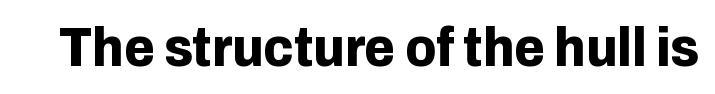
The image shows 56 px bold sans-serif type, upright; set normal letter spacing, not underlined; low stroke contrast and a medium x-height.
